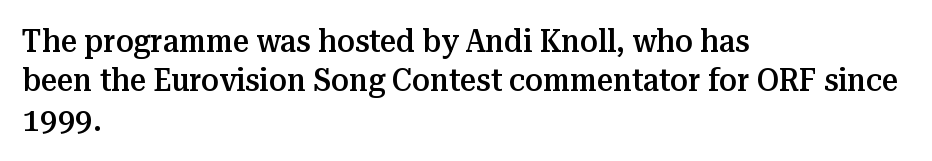
The image shows 32 px semibold serif type, upright; set left-aligned, line spacing 1.23x, normal letter spacing, not underlined; medium stroke contrast and a medium x-height.
